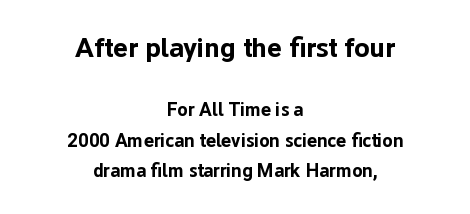
Q: Is the text bold? A: Yes.
Q: Is the text italic (slanted)? A: No, it is upright.
Q: Is the typeface a serif or a sans-serif typeface? A: Sans-serif.
Q: Is the text underlined? A: No.
Q: How is the paragraph aligned? A: Centered.
Q: Is the spacing between letters normal or unusually wide? A: Normal.
Q: Is the spacing between lines tight, normal or loose? A: Normal.
Q: Which block of text is set in a larger size, the first (top) or the second (bottom)? A: The first (top) one.
Q: Width (condensed, normal, or wide)? A: Normal.
Q: Stroke contrast? A: Low.
Q: x-height? A: Medium.
Q: Monospaced? A: No.
